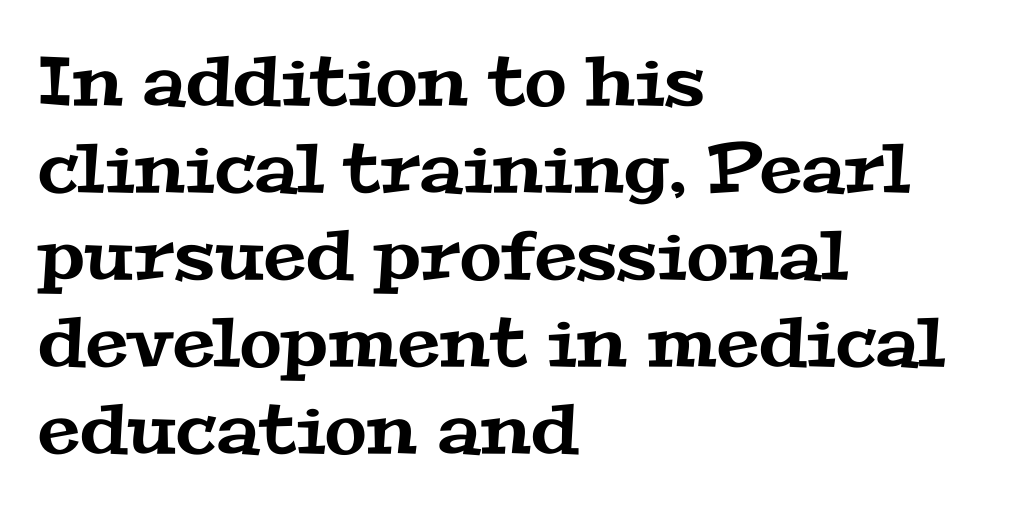
Q: Is the typeface a serif or a sans-serif typeface? A: Serif.
Q: Is the text underlined? A: No.
Q: How is the paragraph aligned? A: Left-aligned.
Q: Is the spacing between letters normal or unusually wide? A: Normal.
Q: Is the spacing between lines tight, normal or loose? A: Normal.
Q: Width (condensed, normal, or wide)? A: Wide.
Q: Stroke contrast? A: Medium.
Q: x-height? A: Medium.
Q: Monospaced? A: No.
